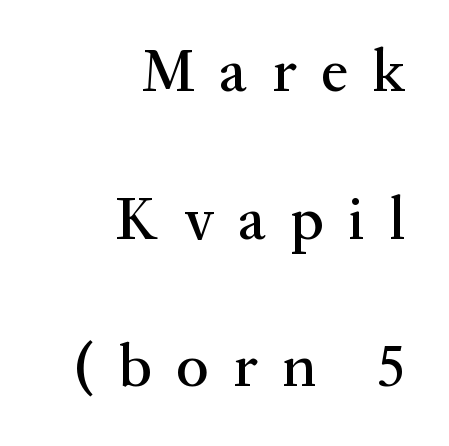
The image shows 61 px serif type, upright; set right-aligned, loose line spacing (2.42x), unusually wide letter spacing (+0.4 em), not underlined; medium stroke contrast and a medium x-height.
